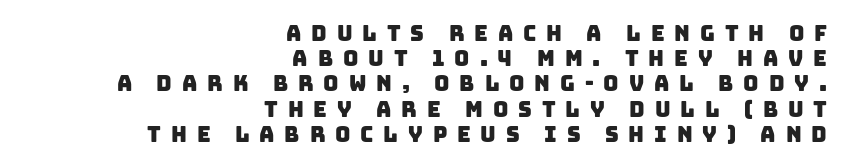
Q: Is the text underlined? A: No.
Q: How is the paragraph aligned? A: Right-aligned.
Q: Is the spacing between letters normal or unusually wide? A: Unusually wide.
